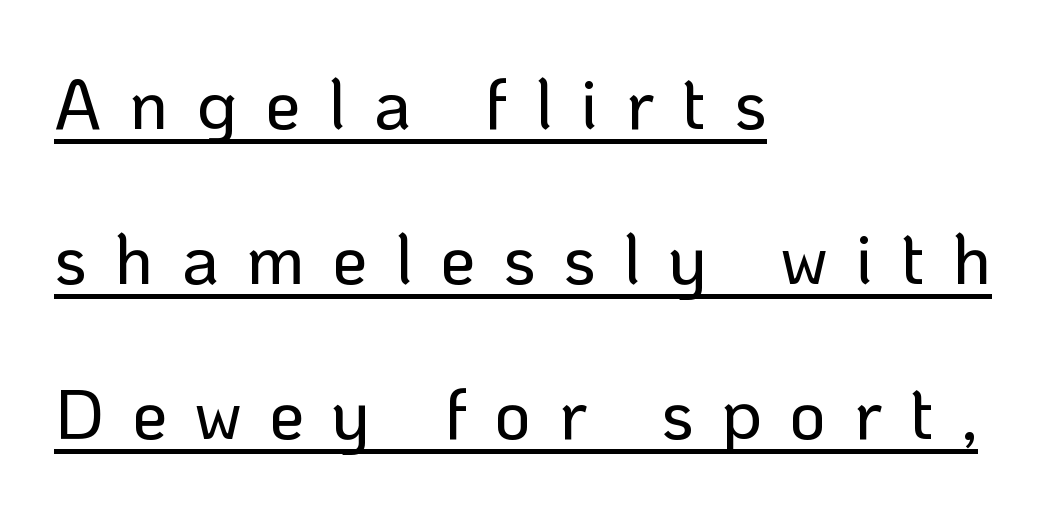
Q: Is the text italic (slanted)? A: No, it is upright.
Q: Is the typeface a serif or a sans-serif typeface? A: Sans-serif.
Q: Is the text underlined? A: Yes.
Q: How is the paragraph aligned? A: Left-aligned.
Q: Is the spacing between letters normal or unusually wide? A: Unusually wide.
Q: Is the spacing between lines tight, normal or loose? A: Loose.
Q: Width (condensed, normal, or wide)? A: Normal.
Q: Stroke contrast? A: Low.
Q: x-height? A: Medium.
Q: Monospaced? A: No.
